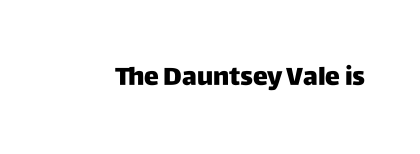
The image shows 25 px bold type, upright; set normal letter spacing, not underlined.
